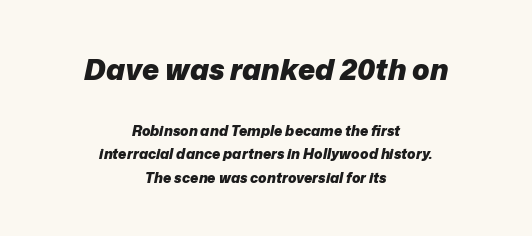
Q: Is the text bold? A: Yes.
Q: Is the text italic (slanted)? A: Yes, it leans right by about 12 degrees.
Q: Is the text underlined? A: No.
Q: How is the paragraph aligned? A: Centered.
Q: Is the spacing between letters normal or unusually wide? A: Normal.
Q: Is the spacing between lines tight, normal or loose? A: Normal.
Q: Which block of text is set in a larger size, the first (top) or the second (bottom)? A: The first (top) one.
Q: Width (condensed, normal, or wide)? A: Normal.
Q: Stroke contrast? A: Low.
Q: x-height? A: Medium.
Q: Monospaced? A: No.
